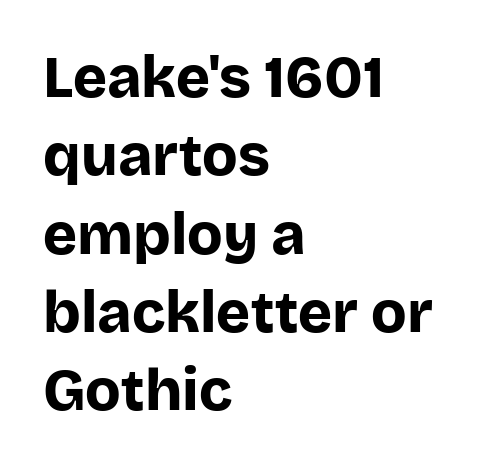
Q: Is the text bold? A: Yes.
Q: Is the text italic (slanted)? A: No, it is upright.
Q: Is the typeface a serif or a sans-serif typeface? A: Sans-serif.
Q: Is the text underlined? A: No.
Q: How is the paragraph aligned? A: Left-aligned.
Q: Is the spacing between letters normal or unusually wide? A: Normal.
Q: Is the spacing between lines tight, normal or loose? A: Normal.
Q: Width (condensed, normal, or wide)? A: Normal.
Q: Stroke contrast? A: Low.
Q: x-height? A: Large.
Q: Monospaced? A: No.
